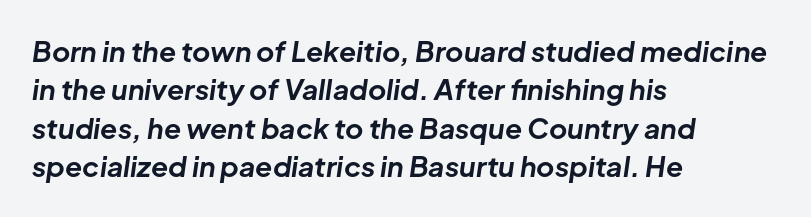
Q: Is the text bold? A: Yes.
Q: Is the text italic (slanted)? A: Yes, it leans right by about 8 degrees.
Q: Is the text underlined? A: No.
Q: How is the paragraph aligned? A: Left-aligned.
Q: Is the spacing between letters normal or unusually wide? A: Normal.
Q: Is the spacing between lines tight, normal or loose? A: Normal.
Q: Width (condensed, normal, or wide)? A: Normal.
Q: Stroke contrast? A: Low.
Q: x-height? A: Medium.
Q: Monospaced? A: No.
